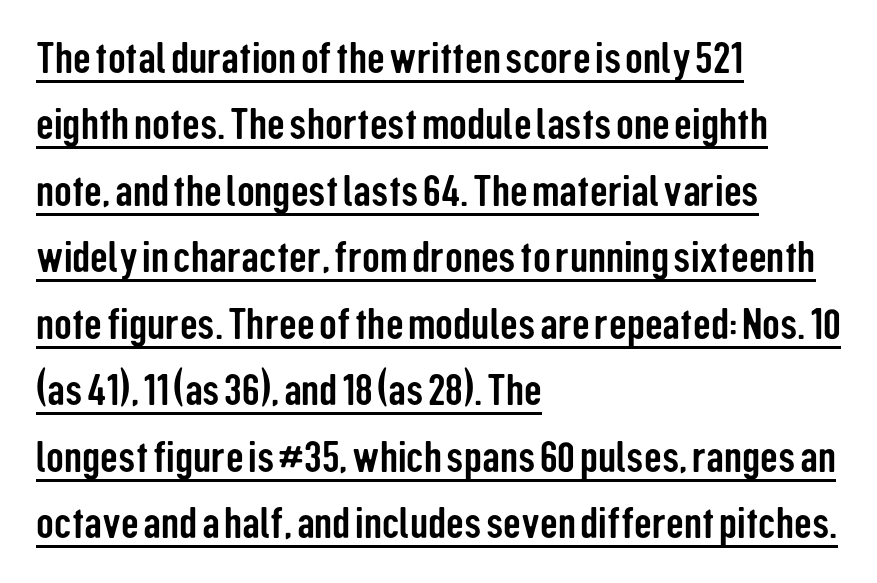
{"serif": "no", "italic": "no", "width": "condensed", "stroke_contrast": "low", "x_height": "medium", "monospaced": "no", "underline": "yes", "align": "left", "line_spacing": "normal", "line_spacing_ratio": 1.51, "letter_spacing": "normal", "letter_spacing_em": 0.0, "glyph_px": 44}
